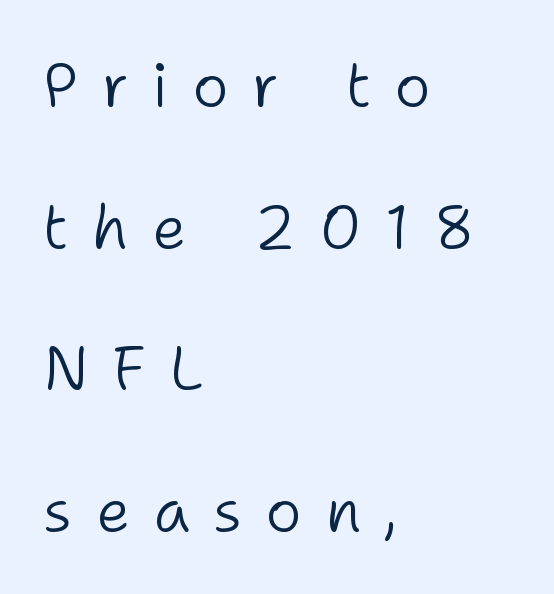
The image shows 61 px light sans-serif type, upright; set left-aligned, loose line spacing (2.32x), unusually wide letter spacing (+0.38 em), not underlined; low stroke contrast and a medium x-height.
